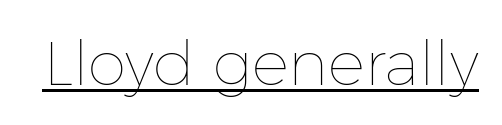
The passage shown is not bold in any degree. This rendering leaves character spacing at its baseline value. The rendering uses natural spacing where letterforms have individual widths. The letters stand upright; this is a roman face. The glyphs are accompanied by a horizontal stroke just below them.
